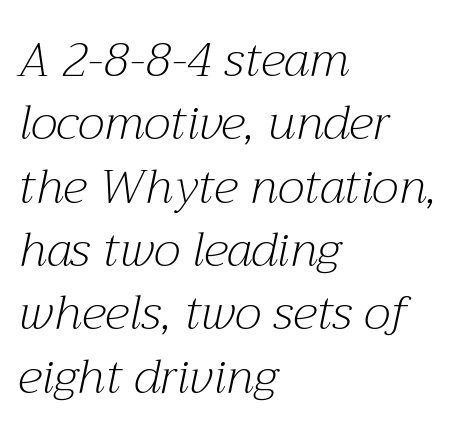
{"serif": "yes", "italic": "yes", "lean": "right", "slant_degrees": 12, "bold": "no", "weight": "light", "width": "normal", "stroke_contrast": "medium", "x_height": "medium", "monospaced": "no", "underline": "no", "align": "left", "line_spacing": "normal", "line_spacing_ratio": 1.32, "letter_spacing": "normal", "letter_spacing_em": 0.0, "glyph_px": 48}
